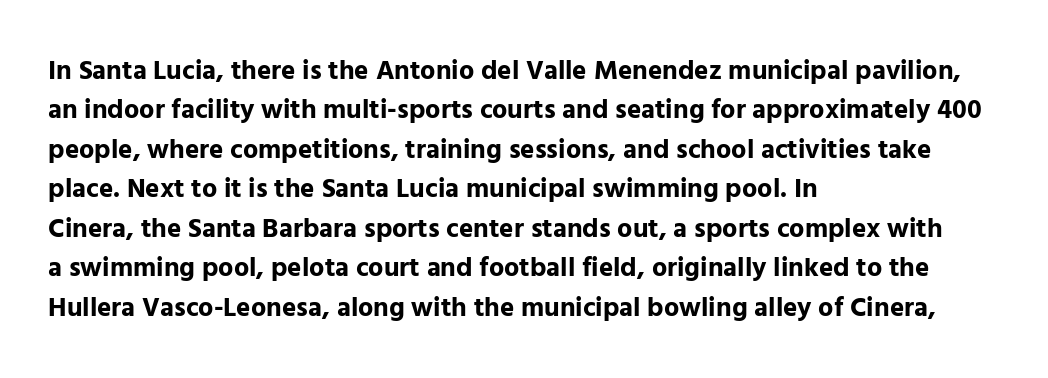
Q: Is the text bold? A: Yes.
Q: Is the text italic (slanted)? A: No, it is upright.
Q: Is the text underlined? A: No.
Q: How is the paragraph aligned? A: Left-aligned.
Q: Is the spacing between letters normal or unusually wide? A: Normal.
Q: Is the spacing between lines tight, normal or loose? A: Normal.
